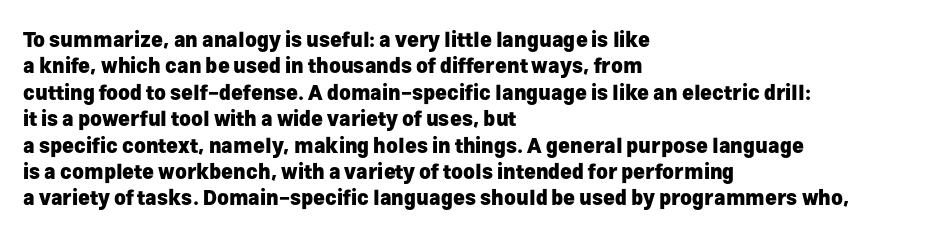
Q: Is the text bold? A: Yes.
Q: Is the text italic (slanted)? A: No, it is upright.
Q: Is the text underlined? A: No.
Q: How is the paragraph aligned? A: Left-aligned.
Q: Is the spacing between letters normal or unusually wide? A: Normal.
Q: Is the spacing between lines tight, normal or loose? A: Normal.
